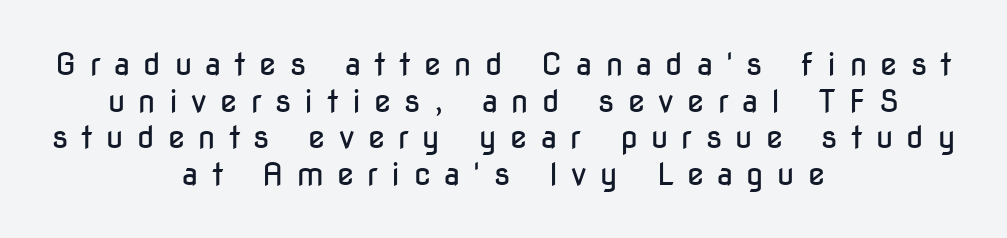
The image shows 31 px regular-weight, condensed sans-serif type, upright; set centered, line spacing 1.18x, unusually wide letter spacing (+0.43 em), not underlined; low stroke contrast and a medium x-height.
